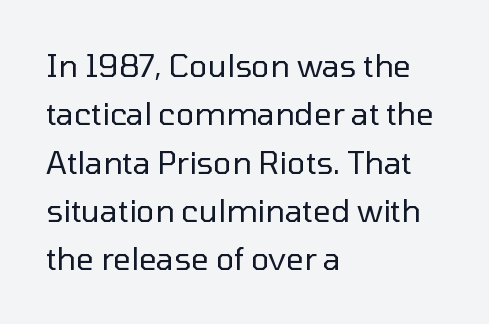
{"serif": "no", "italic": "no", "bold": "no", "weight": "regular", "width": "normal", "stroke_contrast": "low", "x_height": "medium", "monospaced": "no", "underline": "no", "align": "left", "line_spacing": "normal", "line_spacing_ratio": 1.56, "letter_spacing": "normal", "letter_spacing_em": 0.0, "glyph_px": 31}
